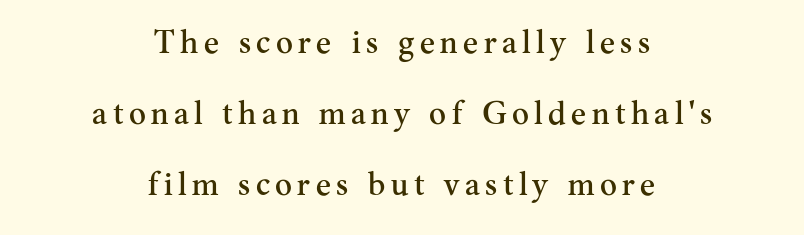
Q: Is the text italic (slanted)? A: No, it is upright.
Q: Is the typeface a serif or a sans-serif typeface? A: Serif.
Q: Is the text underlined? A: No.
Q: How is the paragraph aligned? A: Centered.
Q: Is the spacing between lines tight, normal or loose? A: Loose.
Q: Width (condensed, normal, or wide)? A: Normal.
Q: Stroke contrast? A: Medium.
Q: x-height? A: Small.
Q: Monospaced? A: No.
